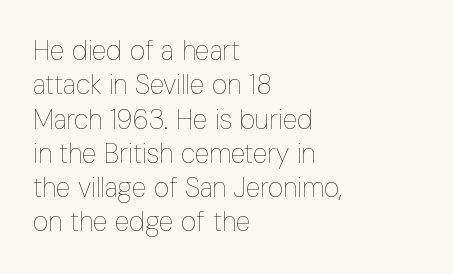
{"italic": "no", "bold": "no", "underline": "no", "align": "left", "line_spacing": "normal", "line_spacing_ratio": 1.27, "letter_spacing": "normal", "letter_spacing_em": 0.0, "glyph_px": 27}
